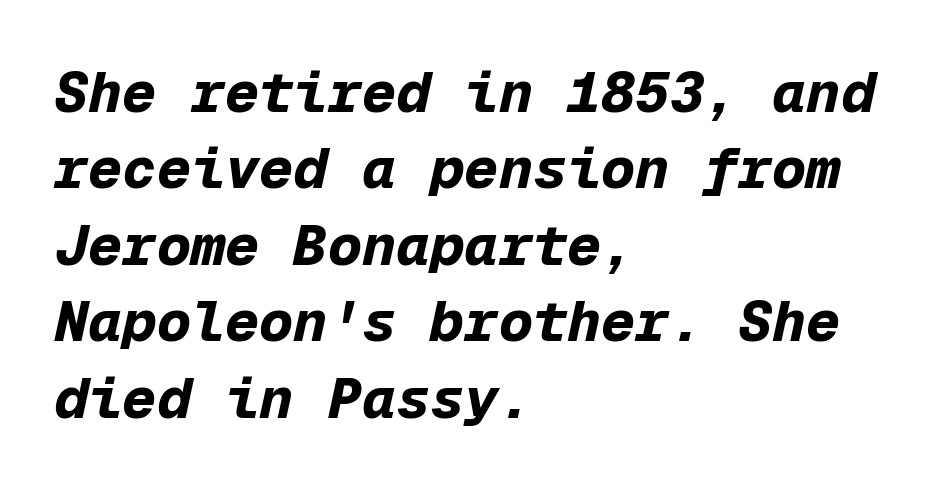
{"italic": "yes", "lean": "right", "slant_degrees": 12, "bold": "yes", "weight": "bold", "width": "normal", "stroke_contrast": "low", "x_height": "medium", "monospaced": "yes", "underline": "no", "align": "left", "line_spacing": "normal", "line_spacing_ratio": 1.34, "letter_spacing": "normal", "letter_spacing_em": 0.0, "glyph_px": 57}
